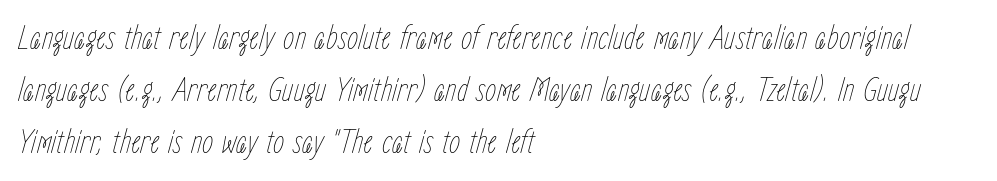
The image shows 36 px thin, condensed type, italic (leaning right); set left-aligned, normal line spacing (1.44x), normal letter spacing, not underlined; low stroke contrast and a medium x-height.
